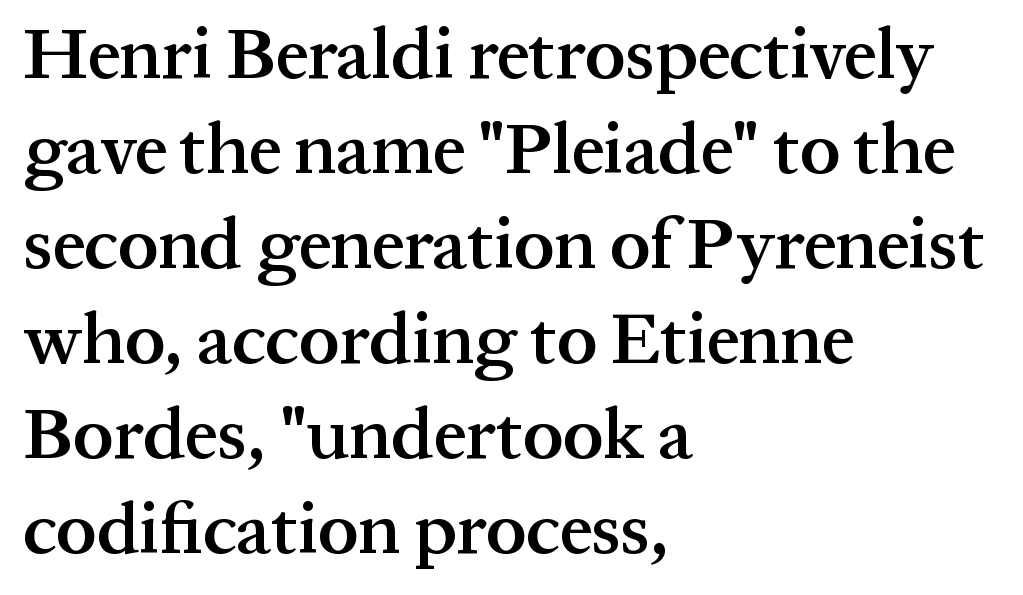
The line texture is even and compact thanks to regular tracking. Each letter keeps its own natural width here, so spacing adapts to shape. Vertical strokes here are truly vertical. A somewhat darkened texture: the type is semibold rather than bold. Leading matches the norm, producing a regular column. Which margin do the lines hug? The left one — the right edge is uneven.
